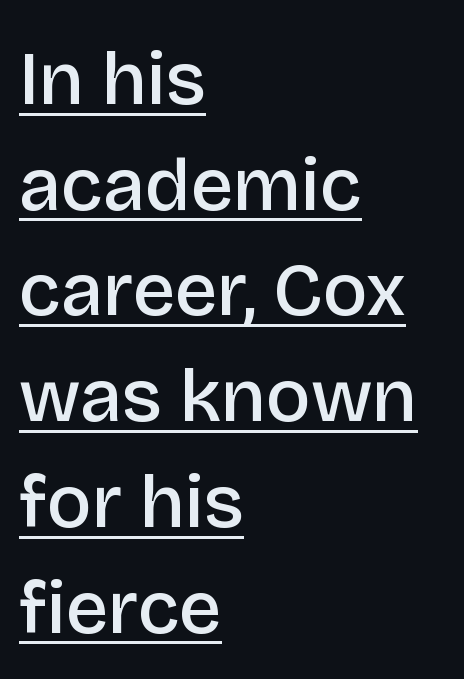
The image shows 75 px semibold sans-serif type, upright; set left-aligned, normal line spacing (1.41x), normal letter spacing, underlined; low stroke contrast and a large x-height.
